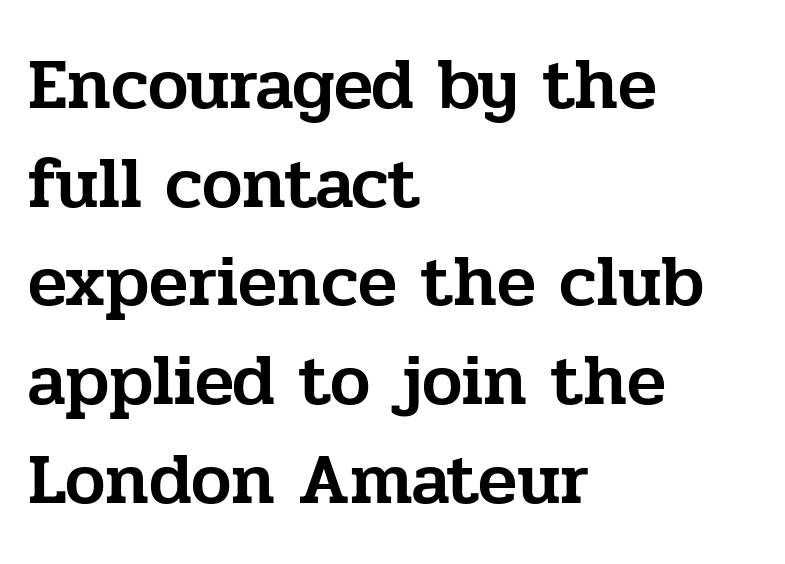
{"serif": "yes", "italic": "no", "width": "normal", "stroke_contrast": "low", "x_height": "medium", "monospaced": "no", "underline": "no", "align": "left", "line_spacing": "normal", "line_spacing_ratio": 1.37, "letter_spacing": "normal", "letter_spacing_em": 0.0, "glyph_px": 72}
